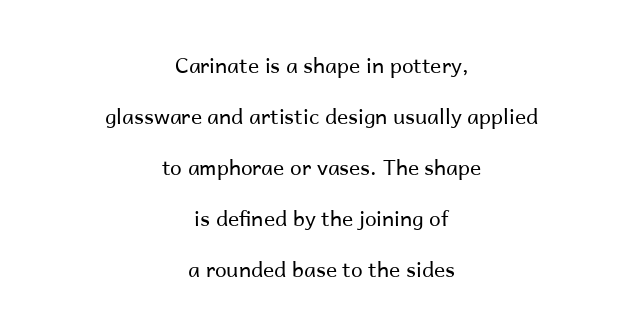
Q: Is the text bold? A: No.
Q: Is the text italic (slanted)? A: No, it is upright.
Q: Is the text underlined? A: No.
Q: How is the paragraph aligned? A: Centered.
Q: Is the spacing between letters normal or unusually wide? A: Normal.
Q: Is the spacing between lines tight, normal or loose? A: Loose.
